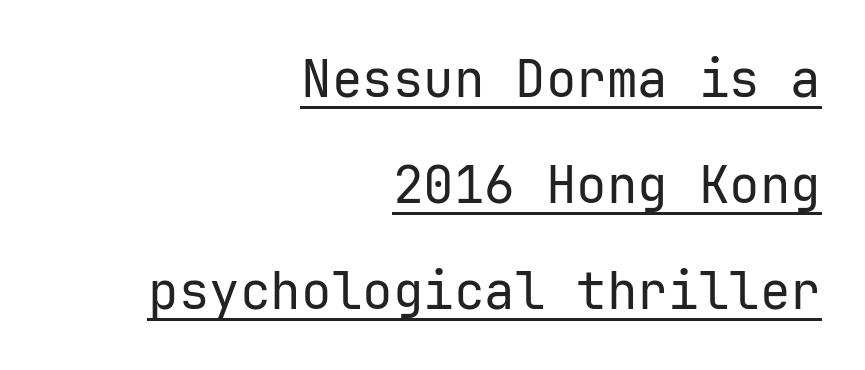
The image shows 51 px regular-weight sans-serif type, upright, monospaced; set right-aligned, loose line spacing (2.08x), normal letter spacing, underlined; low stroke contrast and a medium x-height.
